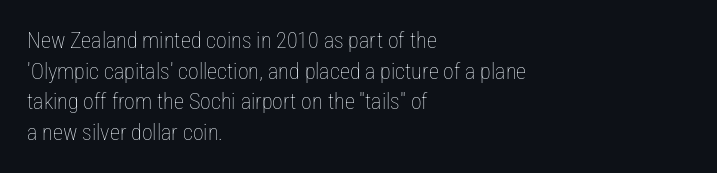
Here the glyphs are tracked normally, forming tight word shapes. This sample keeps an unexceptional amount of space between lines. Every character sits straight up, as roman type does. Each stroke keeps to a modest, everyday thickness or less. This rendering uses left alignment, leaving the right contour irregular. Descenders are the only things crossing below the line.
